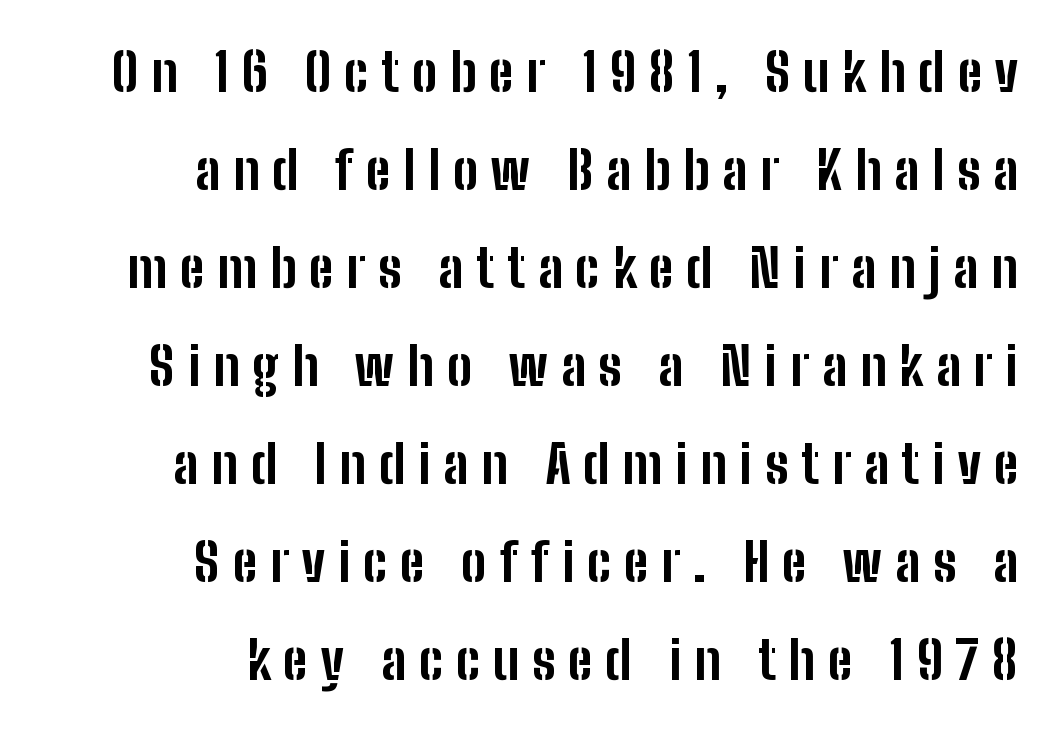
Q: Is the text bold? A: Yes.
Q: Is the text italic (slanted)? A: No, it is upright.
Q: Is the typeface a serif or a sans-serif typeface? A: Sans-serif.
Q: Is the text underlined? A: No.
Q: How is the paragraph aligned? A: Right-aligned.
Q: Is the spacing between letters normal or unusually wide? A: Unusually wide.
Q: Width (condensed, normal, or wide)? A: Condensed.
Q: Stroke contrast? A: Low.
Q: x-height? A: Medium.
Q: Monospaced? A: No.
